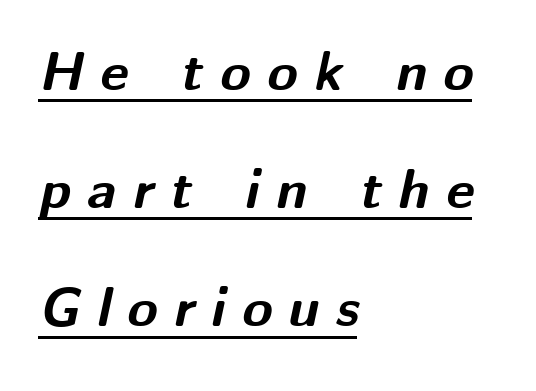
{"italic": "yes", "lean": "right", "slant_degrees": 12, "bold": "yes", "weight": "bold", "width": "normal", "stroke_contrast": "medium", "x_height": "medium", "monospaced": "no", "underline": "yes", "align": "left", "line_spacing": "loose", "line_spacing_ratio": 2.15, "letter_spacing": "wide", "letter_spacing_em": 0.3, "glyph_px": 55}
